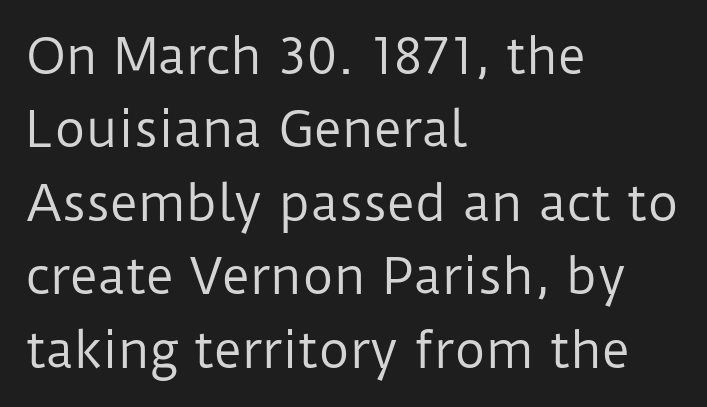
{"serif": "no", "italic": "no", "bold": "no", "weight": "regular", "width": "normal", "stroke_contrast": "low", "x_height": "medium", "monospaced": "no", "underline": "no", "align": "left", "line_spacing": "normal", "line_spacing_ratio": 1.53, "letter_spacing": "normal", "letter_spacing_em": 0.0, "glyph_px": 48}
